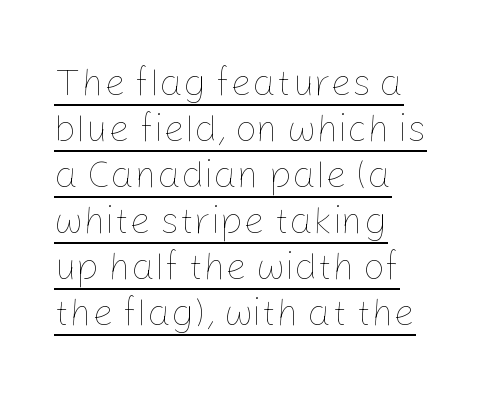
In CSS terms this would be text-align: left. Look at the tracking — it's just the regular setting, nothing added. These glyphs show unthickened strokes, regular width or finer. A typographer would call this underscored text.
